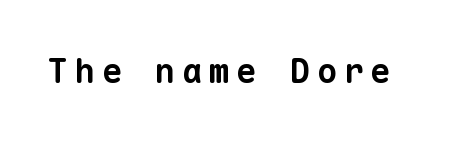
Q: Is the text bold? A: Yes.
Q: Is the typeface a serif or a sans-serif typeface? A: Sans-serif.
Q: Is the text underlined? A: No.
Q: Width (condensed, normal, or wide)? A: Normal.
Q: Stroke contrast? A: Low.
Q: x-height? A: Medium.
Q: Monospaced? A: Yes.
